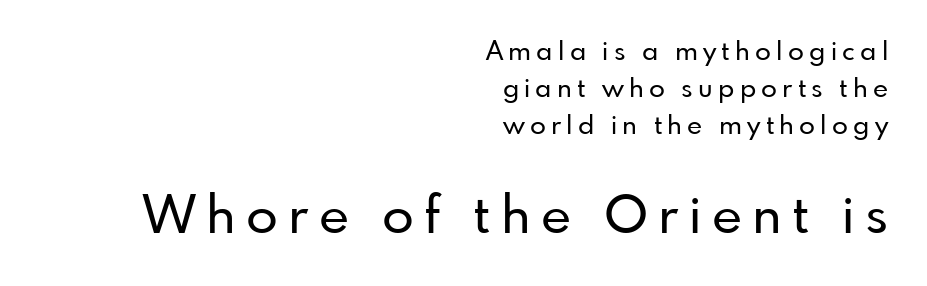
When letters stand straight like this, we call the style roman or upright. What kind of face is this? One without serifs — a sans. Caption: upper text group reduced, lower text group enlarged. Spacing verdict: proportional, widths tailored to each character. Just letters on the line, the space beneath them empty.
